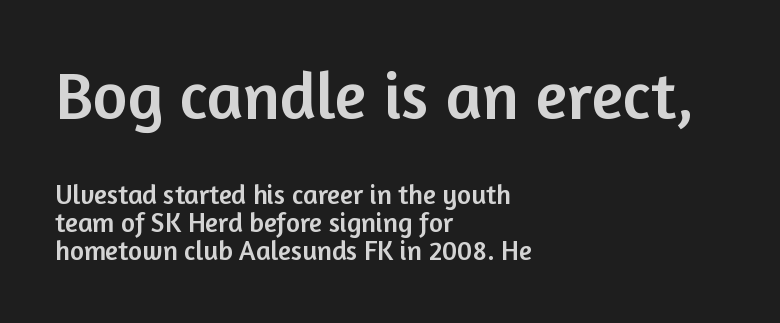
The image shows 67 px sans-serif type, upright; set left-aligned, tight line spacing (1.04x), normal letter spacing, not underlined; the first (top) block is 2.48x larger; low stroke contrast and a medium x-height.
